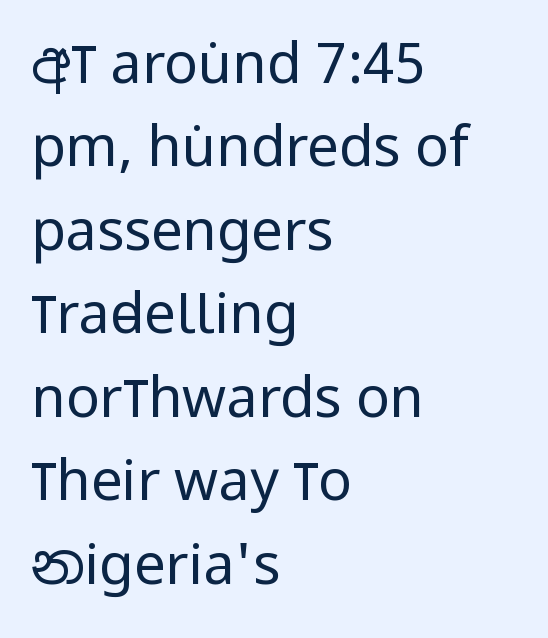
Q: Is the text bold? A: No.
Q: Is the text italic (slanted)? A: No, it is upright.
Q: Is the typeface a serif or a sans-serif typeface? A: Sans-serif.
Q: Is the text underlined? A: No.
Q: How is the paragraph aligned? A: Left-aligned.
Q: Is the spacing between letters normal or unusually wide? A: Normal.
Q: Is the spacing between lines tight, normal or loose? A: Normal.
Q: Width (condensed, normal, or wide)? A: Condensed.
Q: Stroke contrast? A: Low.
Q: x-height? A: Large.
Q: Monospaced? A: No.
